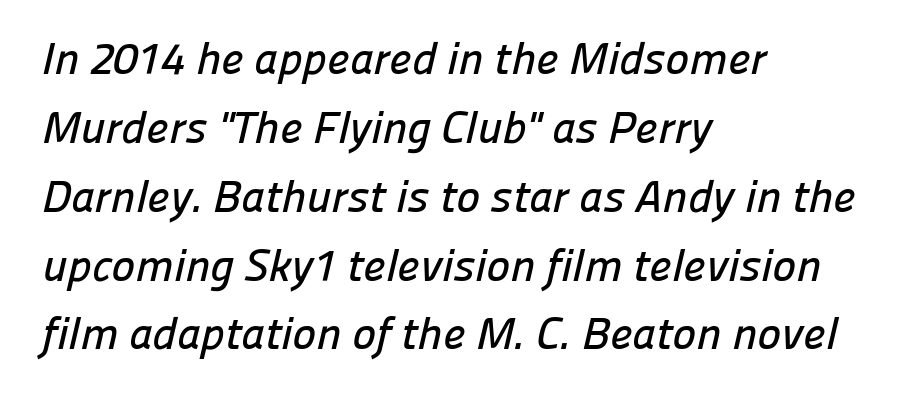
The image shows 45 px sans-serif type; set left-aligned, normal line spacing (1.53x), normal letter spacing, not underlined; low stroke contrast and a medium x-height.
